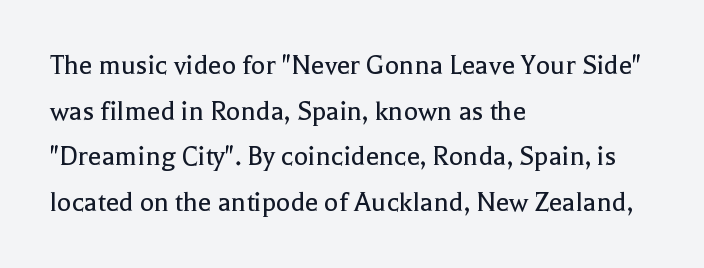
Vertical strokes here are truly vertical. This rendering features lettering with no underline. Compared with a centered layout, this one pins lines to the left instead. Here the glyphs are tracked normally, forming tight word shapes. Each letter keeps its own natural width here, so spacing adapts to shape. The letters carry serifs — small finishing strokes at the ends of their stems.
